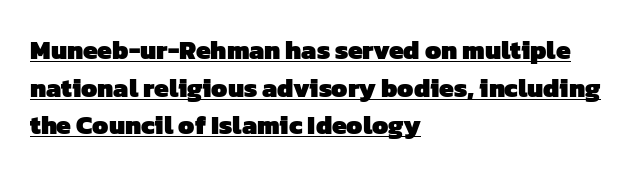
Underline: present. The passage shown stacks its lines at a standard gap. The tracking reads as untouched default to a designer's eye. I'd describe the lettering as bold — thick and assertive. Does the copy run flush right? No — it runs flush left.
